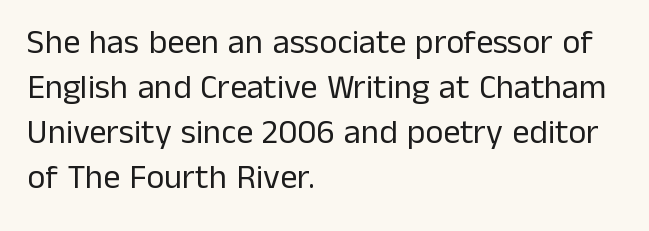
{"serif": "no", "italic": "no", "bold": "no", "weight": "regular", "width": "normal", "stroke_contrast": "low", "x_height": "medium", "monospaced": "no", "underline": "no", "align": "left", "line_spacing": "normal", "line_spacing_ratio": 1.32, "letter_spacing": "normal", "letter_spacing_em": 0.0, "glyph_px": 34}
